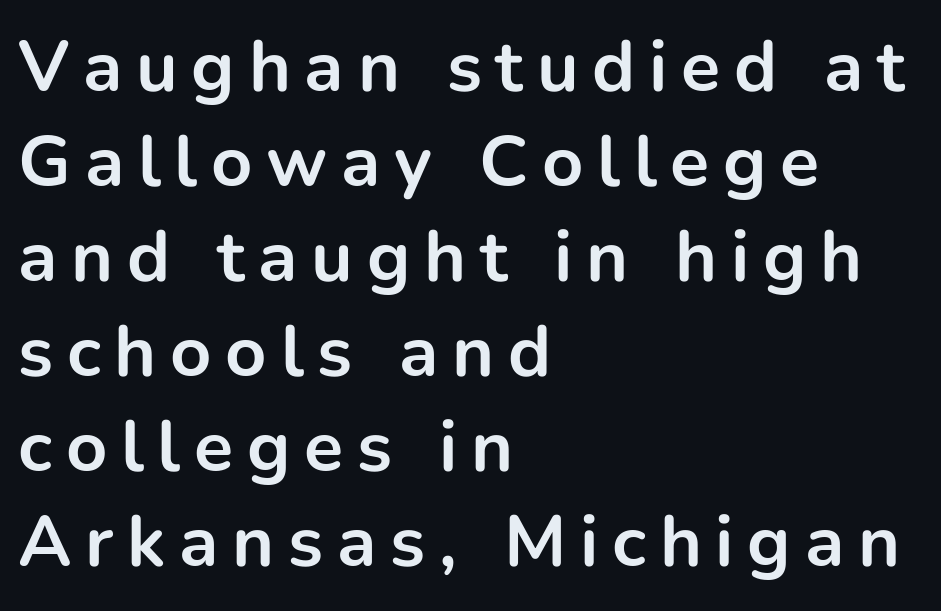
Q: Is the text bold? A: Yes.
Q: Is the text italic (slanted)? A: No, it is upright.
Q: Is the typeface a serif or a sans-serif typeface? A: Sans-serif.
Q: Is the text underlined? A: No.
Q: How is the paragraph aligned? A: Left-aligned.
Q: Is the spacing between lines tight, normal or loose? A: Normal.
Q: Width (condensed, normal, or wide)? A: Normal.
Q: Stroke contrast? A: Low.
Q: x-height? A: Medium.
Q: Monospaced? A: No.
